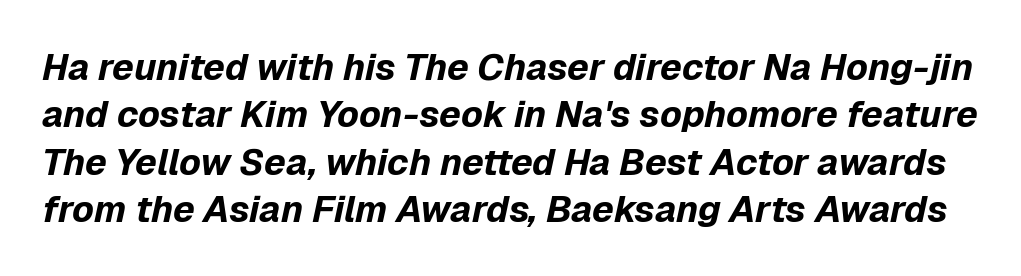
The image shows 37 px bold type, italic (leaning right); set normal line spacing (1.28x), normal letter spacing, not underlined; low stroke contrast and a medium x-height.
